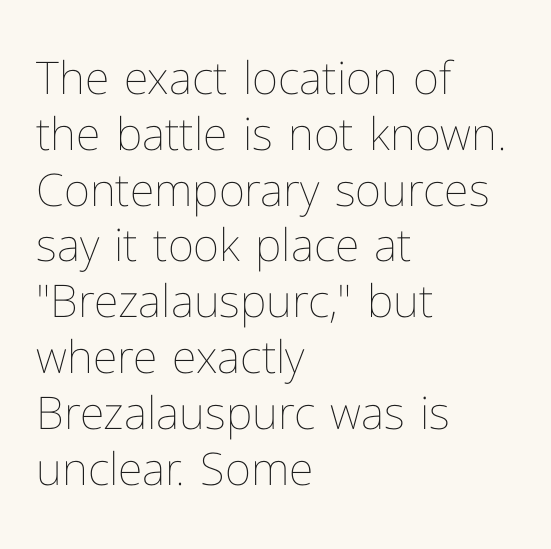
The image shows 45 px thin type, upright; set left-aligned, line spacing 1.24x, normal letter spacing, not underlined; low stroke contrast and a medium x-height.
